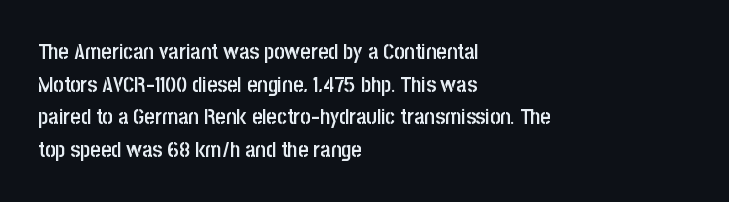
{"italic": "no", "bold": "semi", "underline": "no", "align": "left", "line_spacing": "normal", "line_spacing_ratio": 1.48, "letter_spacing": "normal", "letter_spacing_em": 0.0, "glyph_px": 22}
